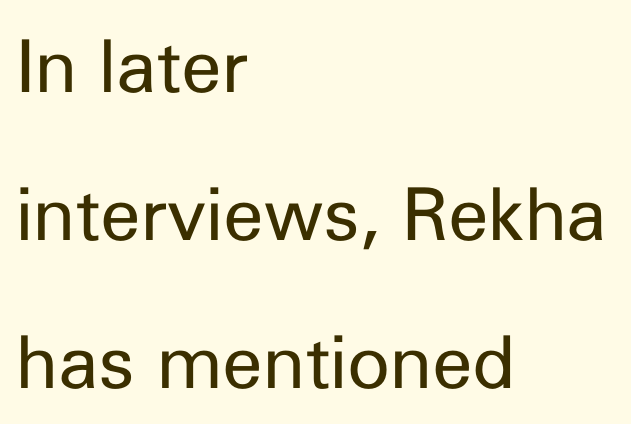
The ragged edge is on the right, which tells us the setting is flush left. A typesetter would mark this as roman, not italic. Is the type heavy? It reads as light-to-regular instead. The text was rendered using a sans face with plain stroke endings. Glance below the letters and you will spot only blank space.
